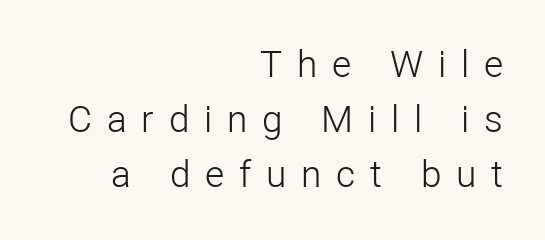
Proportional: the letters do not fall into vertical columns. Typographically, this falls in the sans-serif category. This is roman type, the default non-slanted kind. No extra ink here — the face is not bold. Does the leading feel generous? No, just average. Leftover space on each line is placed entirely before the opening word.
